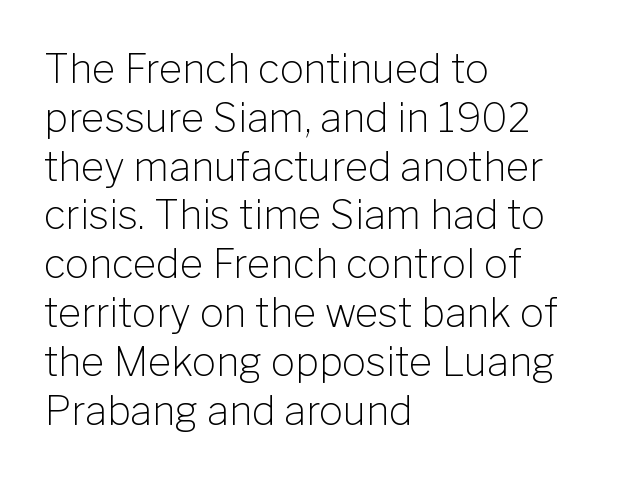
Typographically, this falls in the sans-serif category. Looks like regular typesetting: each glyph gets only the width it needs. Caption: standard tracking, unaltered. The passage is arranged the way most books set body copy — flush left.
